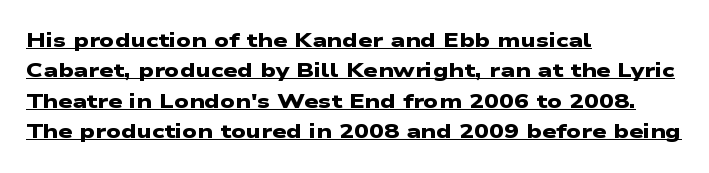
Evenly set lines give the paragraph a standard silhouette. The string is rendered with underlining switched on. A full-strength bold gives these letters their thick strokes. Short note: letters normally spaced. This rendering uses left alignment, leaving the right contour irregular.
